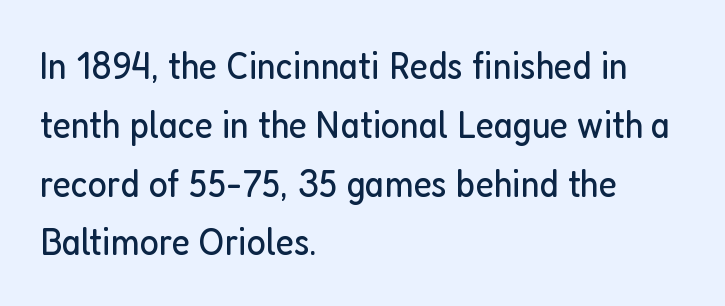
The image shows 40 px regular-weight, condensed sans-serif type, upright; set left-aligned, normal line spacing (1.47x), normal letter spacing, not underlined; low stroke contrast and a medium x-height.
